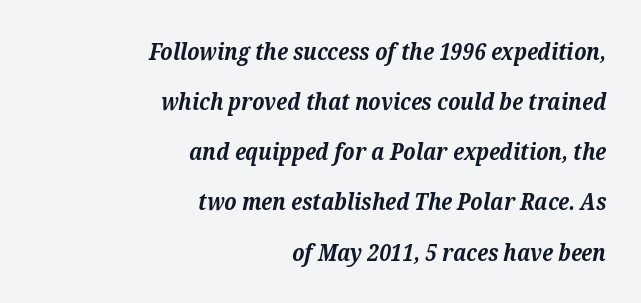
{"italic": "yes", "lean": "right", "slant_degrees": 12, "bold": "yes", "underline": "no", "align": "right", "line_spacing": "loose", "line_spacing_ratio": 2.18, "letter_spacing": "normal", "letter_spacing_em": 0.0, "glyph_px": 23}
